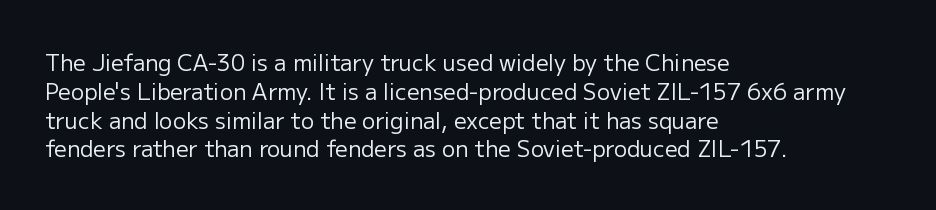
Q: Is the text bold? A: No.
Q: Is the text italic (slanted)? A: No, it is upright.
Q: Is the text underlined? A: No.
Q: How is the paragraph aligned? A: Left-aligned.
Q: Is the spacing between letters normal or unusually wide? A: Normal.
Q: Is the spacing between lines tight, normal or loose? A: Normal.
